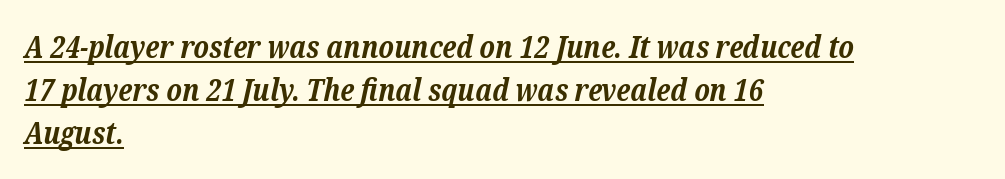
{"serif": "yes", "italic": "yes", "lean": "right", "slant_degrees": 12, "bold": "yes", "weight": "bold", "width": "normal", "stroke_contrast": "low", "x_height": "medium", "monospaced": "no", "underline": "yes", "align": "left", "line_spacing": "normal", "line_spacing_ratio": 1.39, "letter_spacing": "normal", "letter_spacing_em": 0.0, "glyph_px": 31}
